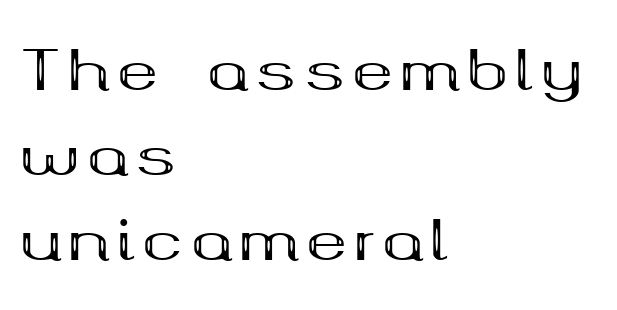
The image shows 55 px bold, wide serif type, upright; set left-aligned, normal line spacing (1.55x), not underlined; medium stroke contrast and a medium x-height.
